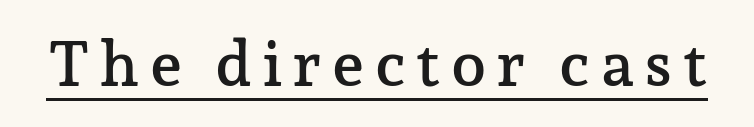
Has an underline been added? It has. Yep, those are serifs on the letters. Does the lettering tilt? It doesn't — this is upright. Think of a printed novel: that variable character pitch is what you see here.
